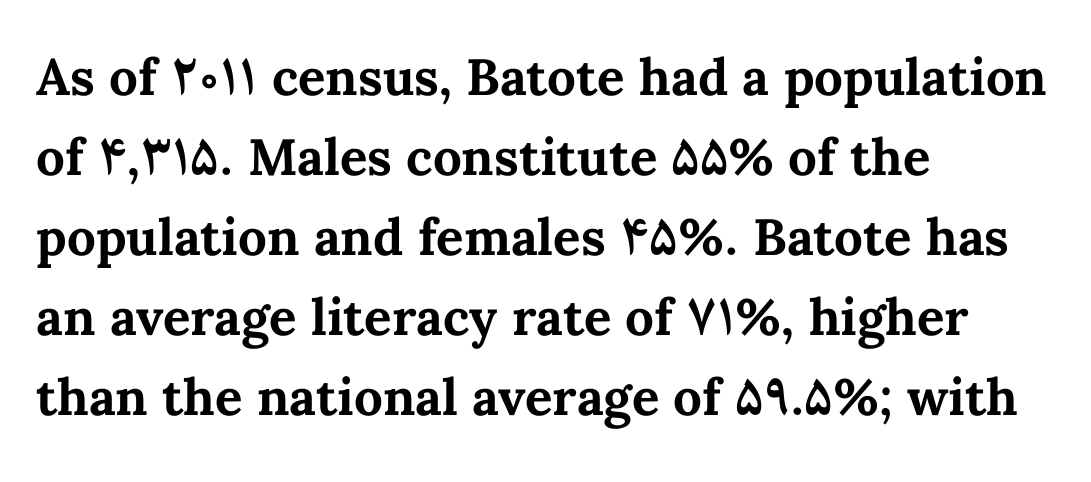
The lettering stays uniformly vertical, giving the passage a roman look. The letterforms sit shoulder to shoulder at normal distance. Descender tails drop into unmarked territory. The passage shown is emphatically bold. Every row of glyphs begins at an identical x-position on the left. You could not count columns in this text — the font is proportionally spaced.
